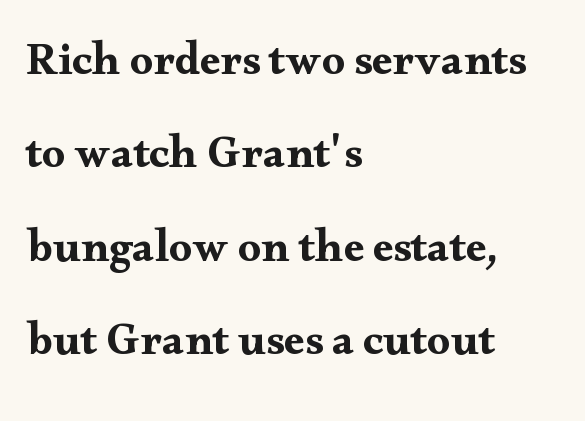
The space beneath each line is pristine and unruled. Italic? Not at all — the glyphs are vertical. Horizontally, the lines are justified to the leading edge only. Each letter keeps its own natural width here, so spacing adapts to shape.
